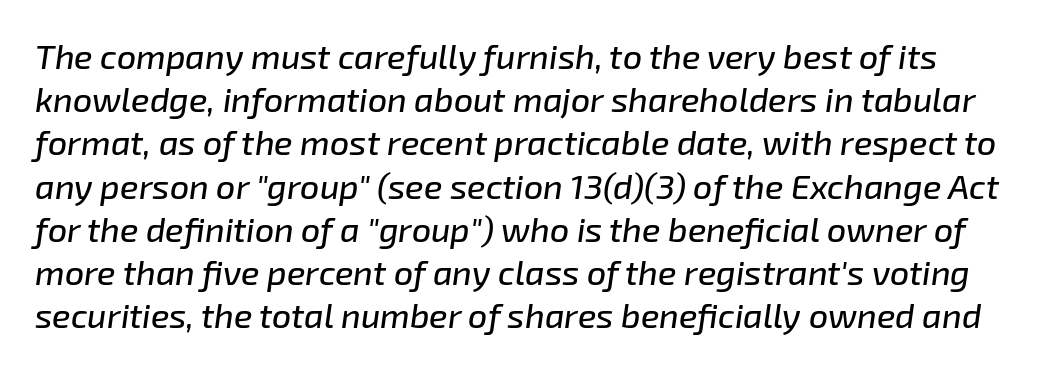
Underlining? Definitely not there. Words appear dense and cohesive because spacing is normal. Characters are canted at an angle relative to the baseline's perpendicular. Line spacing here is normal.
